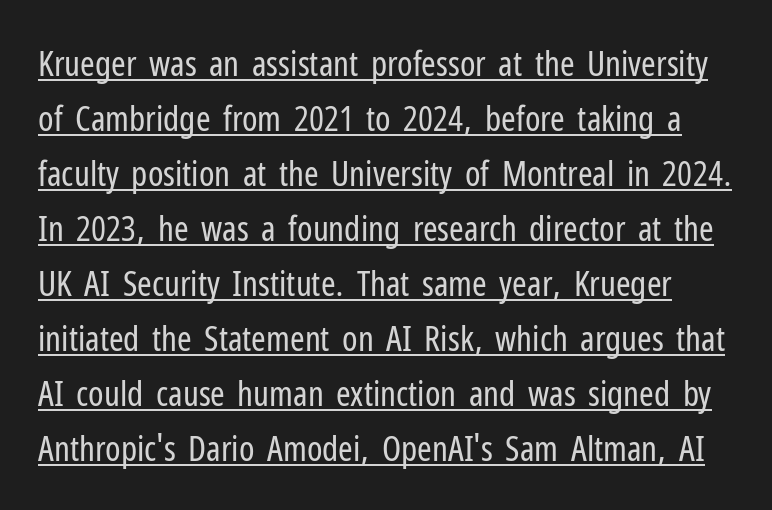
{"serif": "no", "italic": "no", "bold": "no", "weight": "regular", "width": "condensed", "stroke_contrast": "low", "x_height": "medium", "monospaced": "no", "underline": "yes", "line_spacing": "normal", "line_spacing_ratio": 1.57, "letter_spacing": "normal", "letter_spacing_em": 0.0, "glyph_px": 35}
